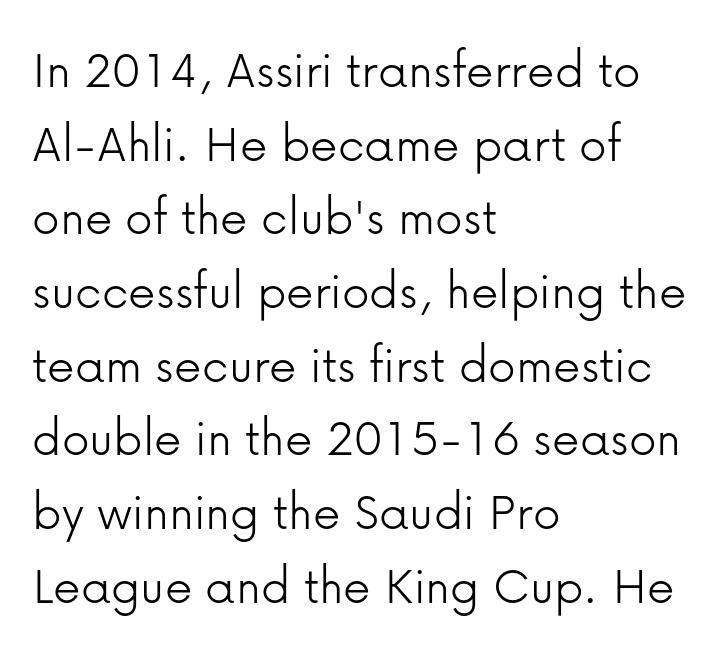
Q: Is the text bold? A: No.
Q: Is the text italic (slanted)? A: No, it is upright.
Q: Is the typeface a serif or a sans-serif typeface? A: Sans-serif.
Q: Is the text underlined? A: No.
Q: How is the paragraph aligned? A: Left-aligned.
Q: Is the spacing between letters normal or unusually wide? A: Normal.
Q: Is the spacing between lines tight, normal or loose? A: Normal.
Q: Width (condensed, normal, or wide)? A: Normal.
Q: Stroke contrast? A: Low.
Q: x-height? A: Medium.
Q: Monospaced? A: No.
